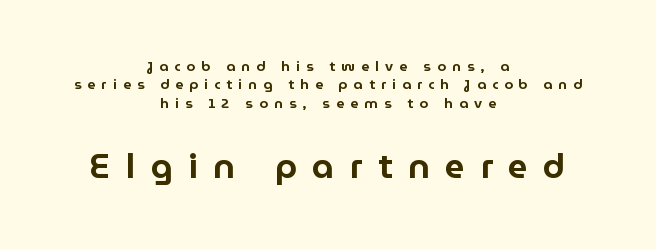
The image shows 35 px sans-serif type, upright; set centered, normal line spacing (1.31x), unusually wide letter spacing (+0.44 em), not underlined; the second (bottom) block is 2.5x larger; low stroke contrast and a medium x-height.
